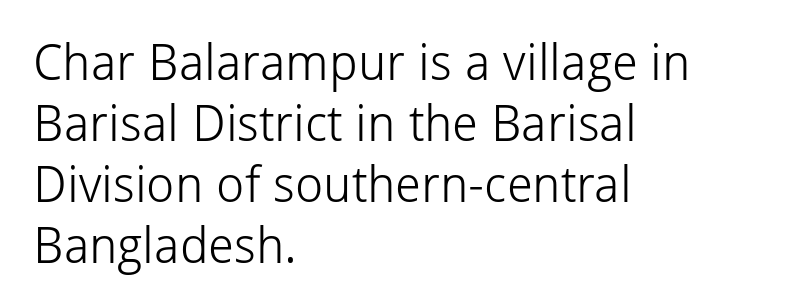
{"serif": "no", "italic": "no", "bold": "no", "weight": "light", "width": "normal", "stroke_contrast": "low", "x_height": "medium", "monospaced": "no", "underline": "no", "align": "left", "line_spacing_ratio": 1.22, "letter_spacing": "normal", "letter_spacing_em": 0.0, "glyph_px": 50}
